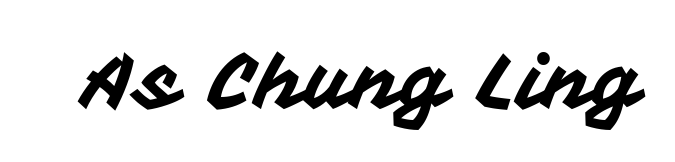
The image shows 78 px sans-serif type; set normal letter spacing, not underlined; medium stroke contrast and a medium x-height.
